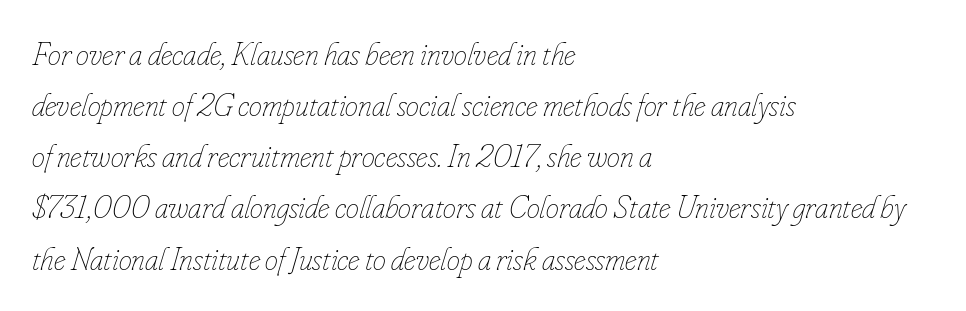
The image shows 33 px thin, condensed type, italic (leaning right); set left-aligned, normal line spacing (1.55x), normal letter spacing, not underlined; low stroke contrast and a small x-height.
